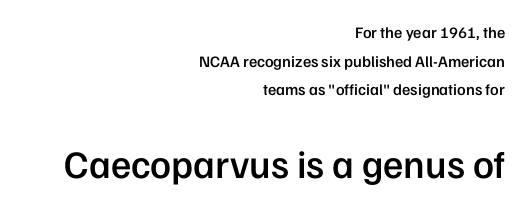
Glance below the letters and you will spot only blank space. Visually, the bottom section dominates because its glyphs are scaled up. Note the varied advance widths — an 'i' is clearly narrower than an 'm'. Caption: standard tracking, unaltered. Italic: no, the glyphs are upright roman.
